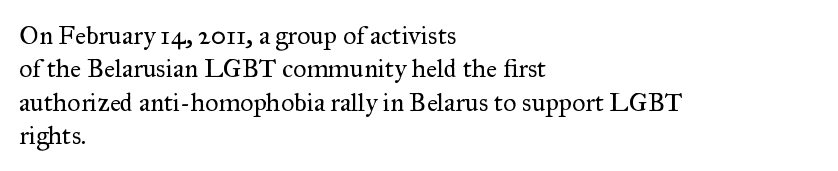
{"italic": "no", "bold": "no", "underline": "no", "align": "left", "line_spacing": "normal", "line_spacing_ratio": 1.28, "letter_spacing": "normal", "letter_spacing_em": 0.0, "glyph_px": 26}
